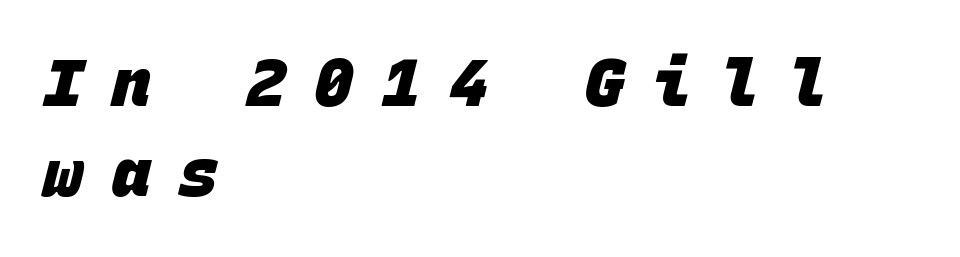
The image shows 65 px heavy sans-serif type, monospaced; set left-aligned, normal line spacing (1.38x), unusually wide letter spacing (+0.44 em), not underlined; low stroke contrast and a large x-height.
